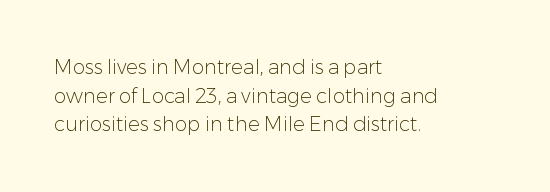
The image shows 20 px text type, upright; set left-aligned, normal line spacing (1.43x), normal letter spacing, not underlined.
